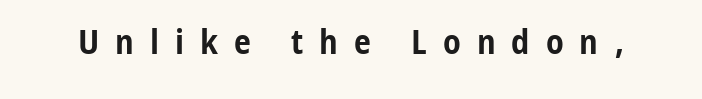
{"serif": "no", "italic": "no", "bold": "yes", "weight": "bold", "width": "condensed", "stroke_contrast": "low", "x_height": "medium", "monospaced": "no", "underline": "no", "letter_spacing": "wide", "letter_spacing_em": 0.47, "glyph_px": 34}
